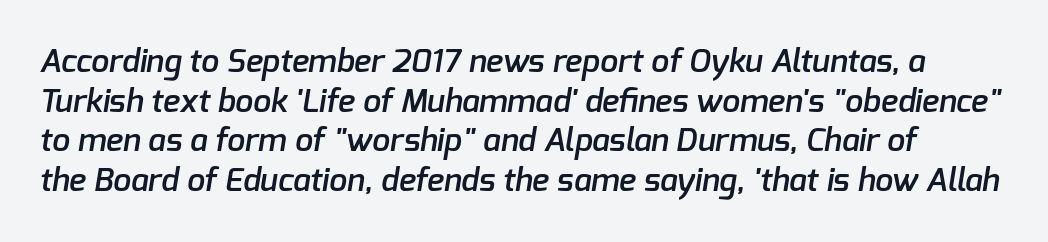
Q: Is the text bold? A: Semi-bold.
Q: Is the typeface a serif or a sans-serif typeface? A: Sans-serif.
Q: Is the text underlined? A: No.
Q: Is the spacing between letters normal or unusually wide? A: Normal.
Q: Width (condensed, normal, or wide)? A: Normal.
Q: Stroke contrast? A: Low.
Q: x-height? A: Medium.
Q: Monospaced? A: No.
